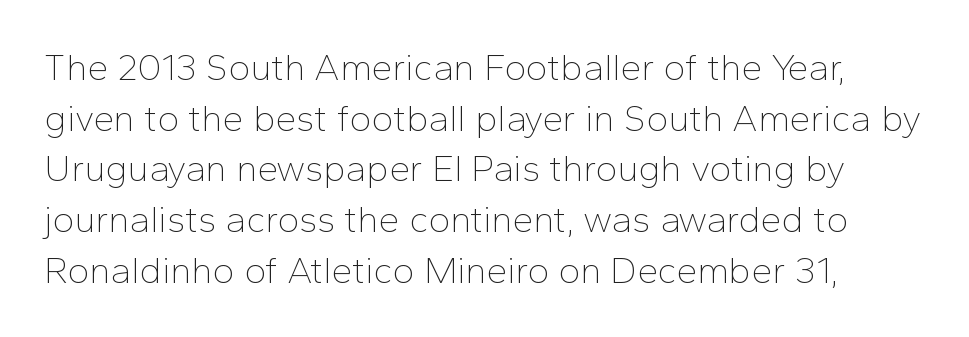
The image shows 37 px thin sans-serif type, upright; set normal line spacing (1.37x), normal letter spacing, not underlined; low stroke contrast and a medium x-height.
